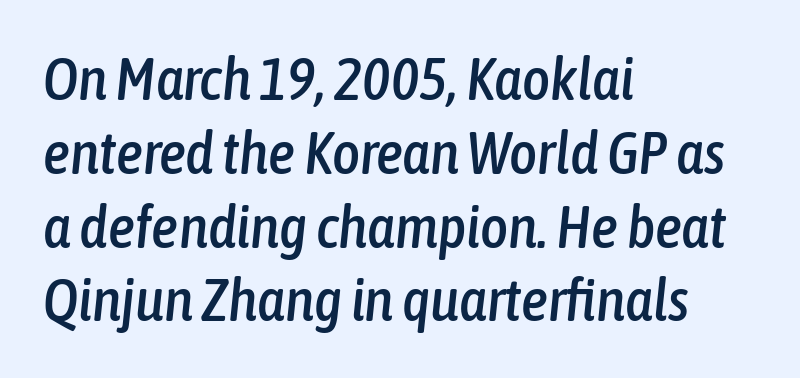
{"italic": "yes", "lean": "right", "slant_degrees": 6, "width": "condensed", "stroke_contrast": "low", "x_height": "medium", "monospaced": "no", "underline": "no", "align": "left", "line_spacing_ratio": 1.23, "letter_spacing": "normal", "letter_spacing_em": 0.0, "glyph_px": 60}
